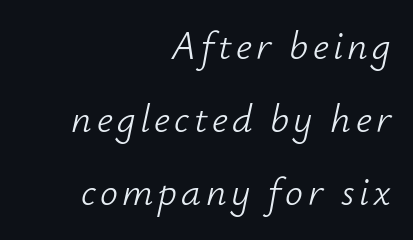
Q: Is the text bold? A: No.
Q: Is the text italic (slanted)? A: Yes, it leans right by about 12 degrees.
Q: Is the text underlined? A: No.
Q: How is the paragraph aligned? A: Right-aligned.
Q: Width (condensed, normal, or wide)? A: Normal.
Q: Stroke contrast? A: Low.
Q: x-height? A: Small.
Q: Monospaced? A: No.
